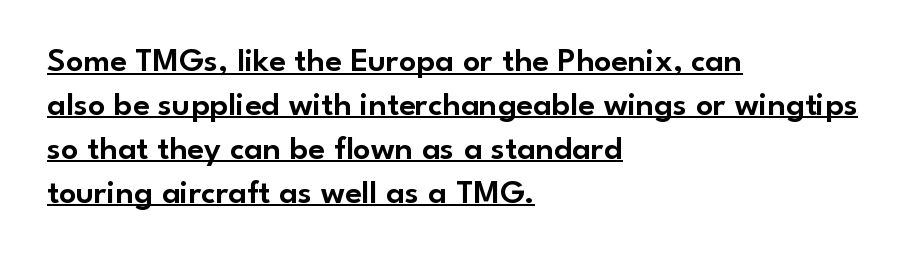
The image shows 34 px sans-serif type, upright; set left-aligned, normal line spacing (1.29x), normal letter spacing, underlined; low stroke contrast and a small x-height.
